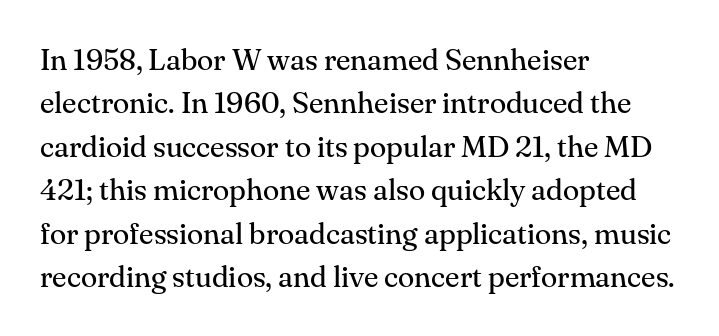
The image shows 30 px regular-weight serif type, upright; set left-aligned, normal line spacing (1.45x), normal letter spacing, not underlined; medium stroke contrast and a small x-height.
